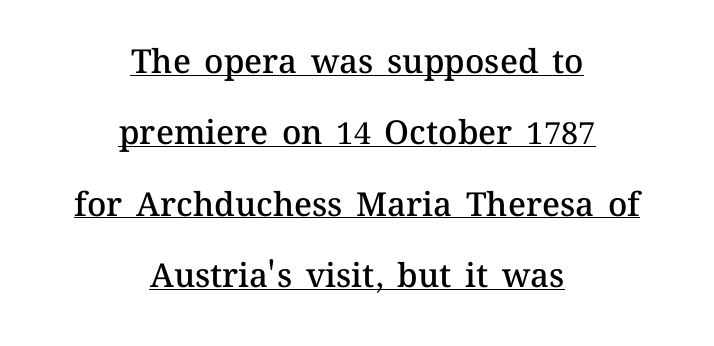
Q: Is the text bold? A: Semi-bold.
Q: Is the text italic (slanted)? A: No, it is upright.
Q: Is the text underlined? A: Yes.
Q: How is the paragraph aligned? A: Centered.
Q: Is the spacing between letters normal or unusually wide? A: Normal.
Q: Is the spacing between lines tight, normal or loose? A: Loose.
Q: Width (condensed, normal, or wide)? A: Normal.
Q: Stroke contrast? A: Medium.
Q: x-height? A: Medium.
Q: Monospaced? A: No.
